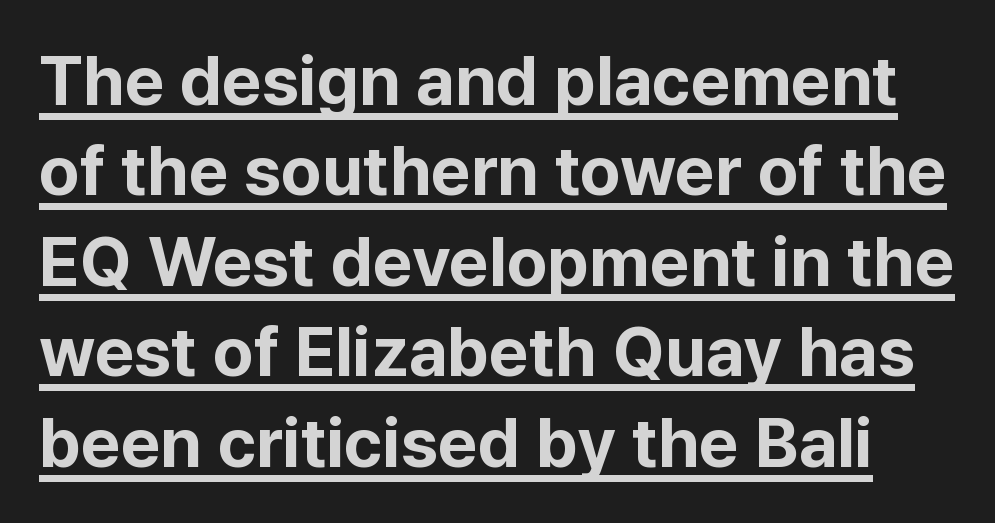
Q: Is the text bold? A: Yes.
Q: Is the text italic (slanted)? A: No, it is upright.
Q: Is the typeface a serif or a sans-serif typeface? A: Sans-serif.
Q: Is the text underlined? A: Yes.
Q: Is the spacing between letters normal or unusually wide? A: Normal.
Q: Is the spacing between lines tight, normal or loose? A: Normal.
Q: Width (condensed, normal, or wide)? A: Normal.
Q: Stroke contrast? A: Low.
Q: x-height? A: Medium.
Q: Monospaced? A: No.
